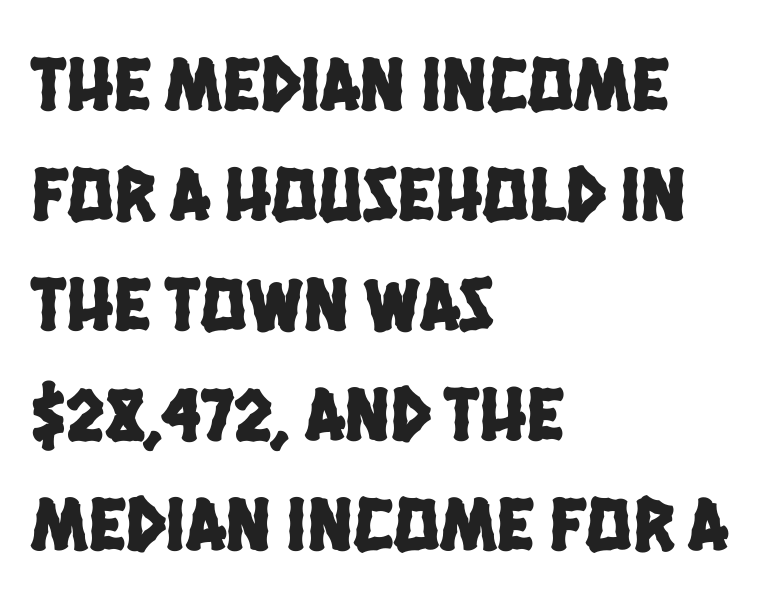
{"serif": "no", "width": "condensed", "stroke_contrast": "low", "x_height": "large", "monospaced": "no", "underline": "no", "align": "left", "line_spacing": "normal", "line_spacing_ratio": 1.43, "letter_spacing": "normal", "letter_spacing_em": 0.0, "glyph_px": 77}
